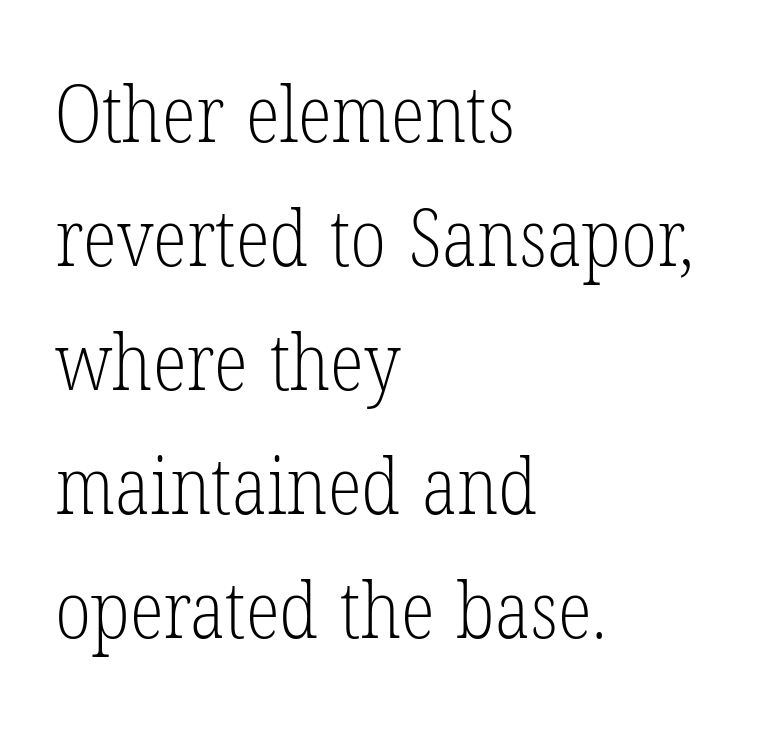
The image shows 79 px light, condensed serif type, upright; set left-aligned, normal line spacing (1.57x), normal letter spacing, not underlined; low stroke contrast and a medium x-height.
